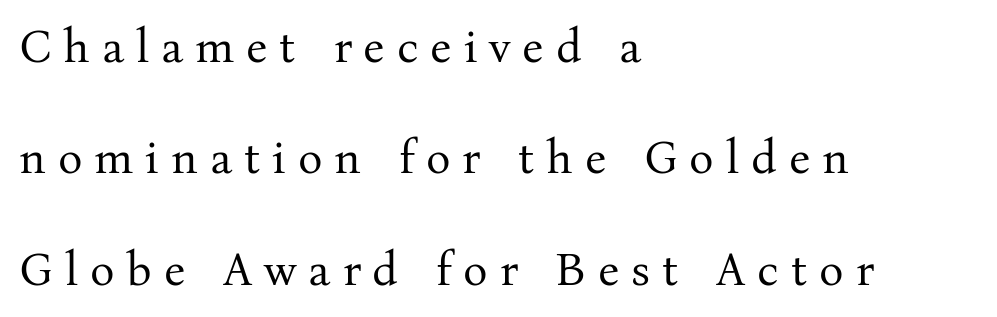
The image shows 46 px regular-weight serif type, upright; set left-aligned, loose line spacing (2.42x), unusually wide letter spacing (+0.26 em), not underlined; medium stroke contrast and a medium x-height.
